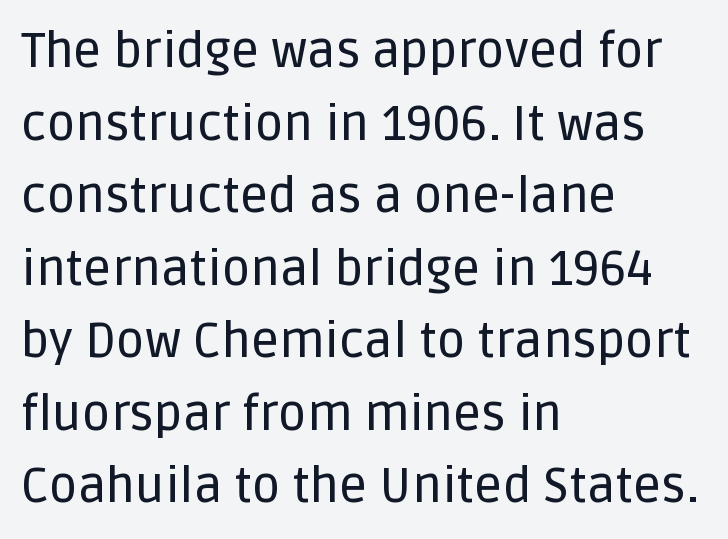
Q: Is the text italic (slanted)? A: No, it is upright.
Q: Is the typeface a serif or a sans-serif typeface? A: Sans-serif.
Q: Is the text underlined? A: No.
Q: How is the paragraph aligned? A: Left-aligned.
Q: Is the spacing between letters normal or unusually wide? A: Normal.
Q: Is the spacing between lines tight, normal or loose? A: Normal.
Q: Width (condensed, normal, or wide)? A: Normal.
Q: Stroke contrast? A: Low.
Q: x-height? A: Large.
Q: Monospaced? A: No.
